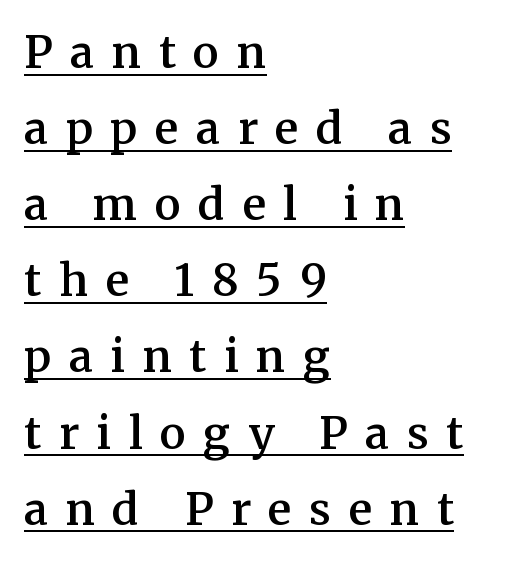
Q: Is the text bold? A: Semi-bold.
Q: Is the text italic (slanted)? A: No, it is upright.
Q: Is the typeface a serif or a sans-serif typeface? A: Serif.
Q: Is the text underlined? A: Yes.
Q: How is the paragraph aligned? A: Left-aligned.
Q: Is the spacing between letters normal or unusually wide? A: Unusually wide.
Q: Width (condensed, normal, or wide)? A: Normal.
Q: Stroke contrast? A: Medium.
Q: x-height? A: Medium.
Q: Monospaced? A: No.
